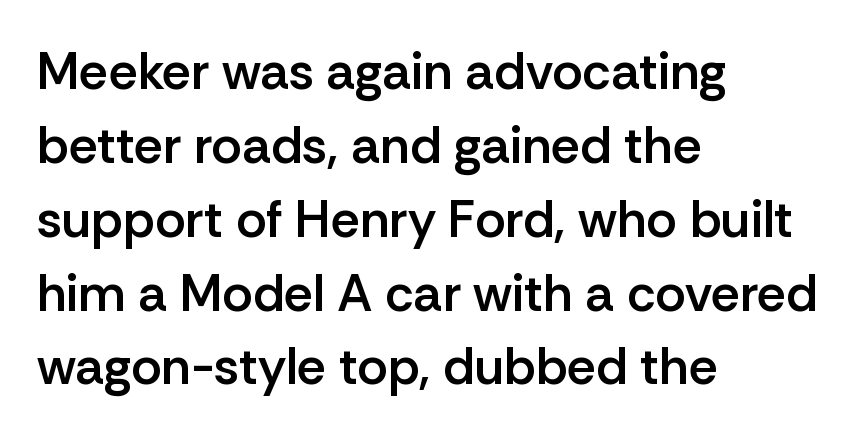
{"serif": "no", "italic": "no", "bold": "semi", "weight": "semibold", "width": "normal", "stroke_contrast": "low", "x_height": "medium", "monospaced": "no", "underline": "no", "align": "left", "line_spacing": "normal", "line_spacing_ratio": 1.42, "letter_spacing": "normal", "letter_spacing_em": 0.0, "glyph_px": 52}
